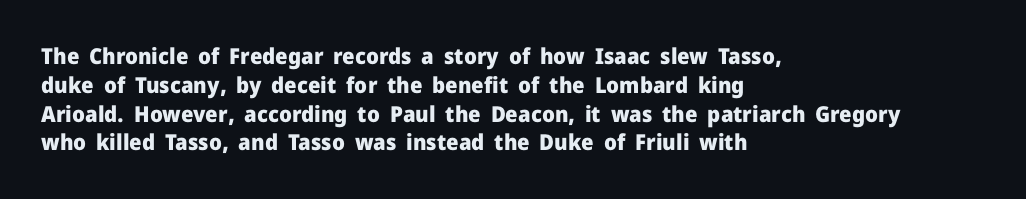
Q: Is the text bold? A: Yes.
Q: Is the text italic (slanted)? A: No, it is upright.
Q: Is the text underlined? A: No.
Q: How is the paragraph aligned? A: Left-aligned.
Q: Is the spacing between letters normal or unusually wide? A: Normal.
Q: Is the spacing between lines tight, normal or loose? A: Normal.
